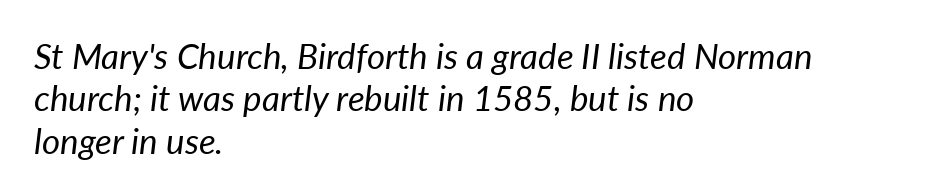
Stroke thickness stays within the range of a standard reading face or lighter. The text block is weighted toward the left margin, trailing off unevenly rightward. The face used here is rendered with its standard letterfit. Each row of text sits above clean, open space. Slanted lettering throughout. Note the varied advance widths — an 'i' is clearly narrower than an 'm'.
